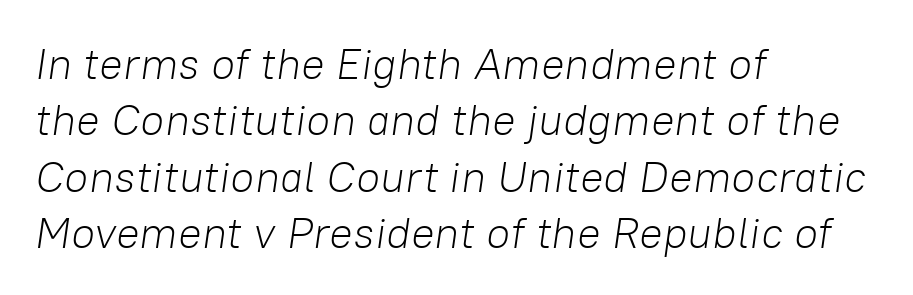
The image shows 44 px light type, italic (leaning right); set left-aligned, normal line spacing (1.28x), normal letter spacing, not underlined; low stroke contrast and a medium x-height.
